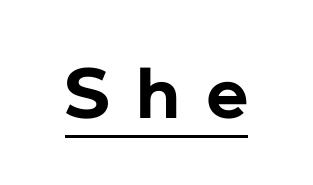
{"serif": "no", "italic": "no", "bold": "yes", "weight": "bold", "width": "normal", "stroke_contrast": "low", "x_height": "medium", "monospaced": "no", "underline": "yes", "letter_spacing": "wide", "letter_spacing_em": 0.38, "glyph_px": 72}
